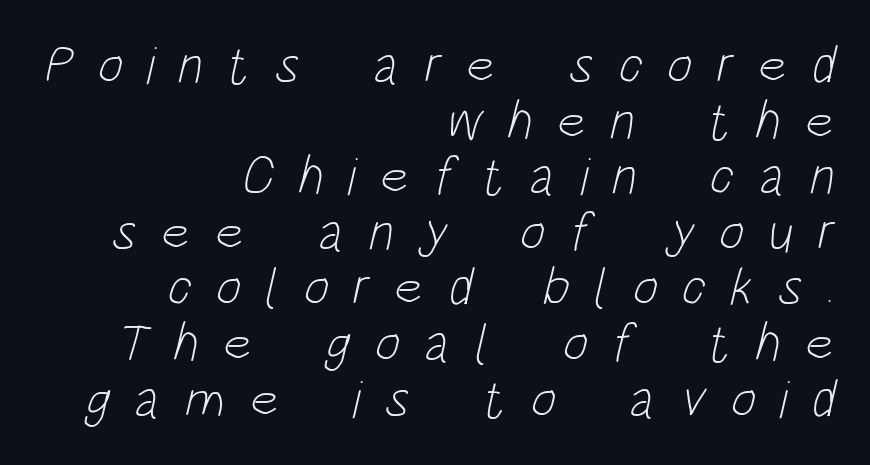
Q: Is the text bold? A: No.
Q: Is the typeface a serif or a sans-serif typeface? A: Sans-serif.
Q: Is the text underlined? A: No.
Q: How is the paragraph aligned? A: Right-aligned.
Q: Is the spacing between letters normal or unusually wide? A: Unusually wide.
Q: Is the spacing between lines tight, normal or loose? A: Tight.
Q: Width (condensed, normal, or wide)? A: Condensed.
Q: Stroke contrast? A: Low.
Q: x-height? A: Large.
Q: Monospaced? A: No.
